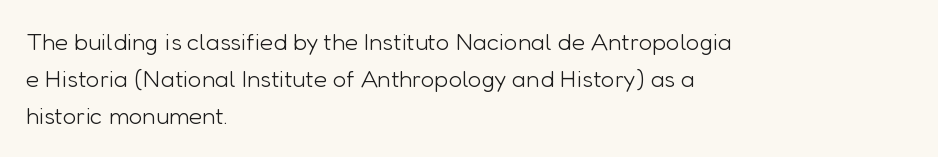
{"italic": "no", "bold": "no", "underline": "no", "align": "left", "line_spacing": "normal", "line_spacing_ratio": 1.55, "letter_spacing": "normal", "letter_spacing_em": 0.0, "glyph_px": 24}
